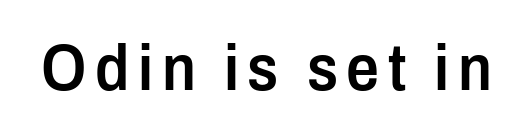
The image shows 65 px semibold, condensed sans-serif type, upright; set not underlined; low stroke contrast and a medium x-height.
